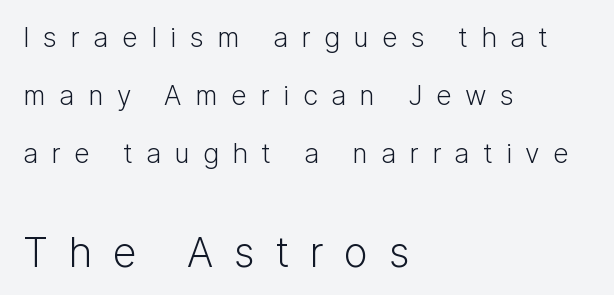
{"serif": "no", "italic": "no", "bold": "no", "weight": "light", "width": "normal", "stroke_contrast": "low", "x_height": "medium", "monospaced": "no", "underline": "no", "align": "left", "line_spacing": "loose", "line_spacing_ratio": 2.15, "letter_spacing": "wide", "letter_spacing_em": 0.5, "larger_block": "second", "size_ratio": 1.52, "glyph_px": 41}
